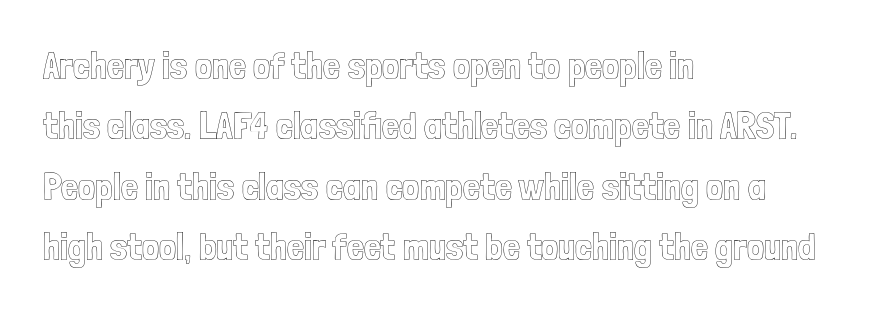
The foot of each line stays bare and open. All the whitespace from short lines collects on the right. These lines are rendered in a variable-pitch font. When letters stand straight like this, we call the style roman or upright. Characters follow at the spacing the type designer built in. Leading matches the norm, producing a regular column.
